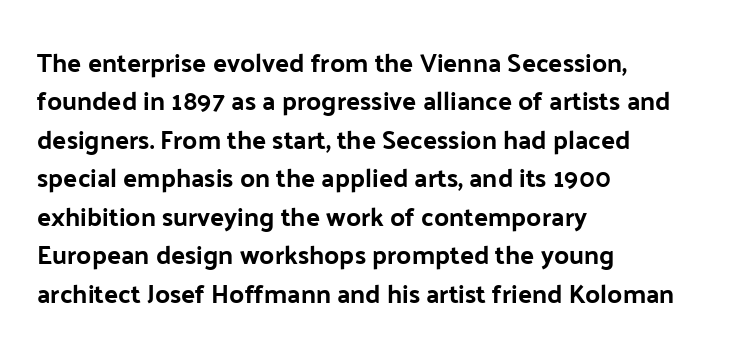
These lines keep a tight, regular rhythm from letter to letter. A student would call this left alignment; a typographer would say flush left, rag right. Descenders are the only things crossing below the line. Evenly set lines give the paragraph a standard silhouette. Ordinary non-slanted type is in use.
